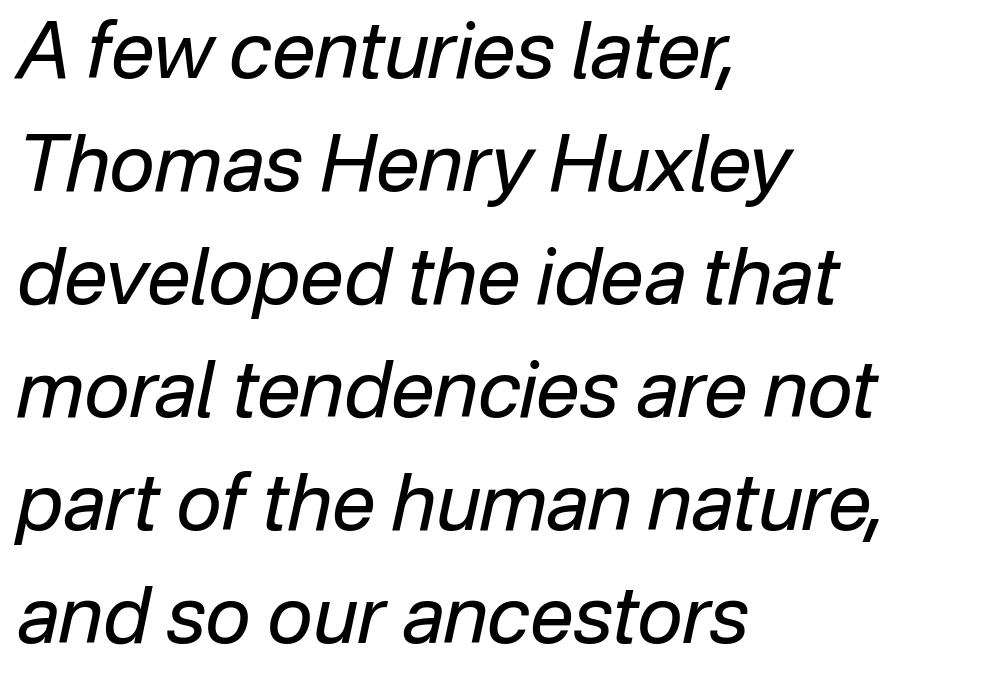
Horizontal alignment here is leftward, the default for most running prose. Nothing heavy about these letters — not bold at all. Quick note: interline space is typical. Think of a printed novel: that variable character pitch is what you see here. The font's italic variant was chosen for this text.
